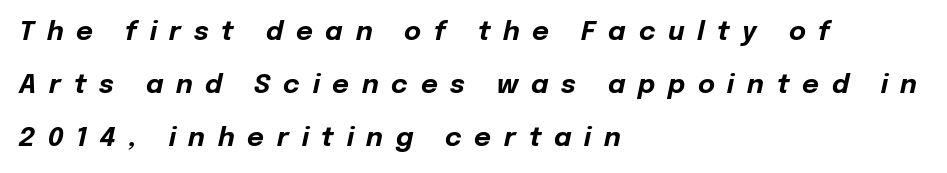
The image shows 26 px bold type, italic (leaning right); set left-aligned, loose line spacing (2.04x), unusually wide letter spacing (+0.49 em), not underlined.
